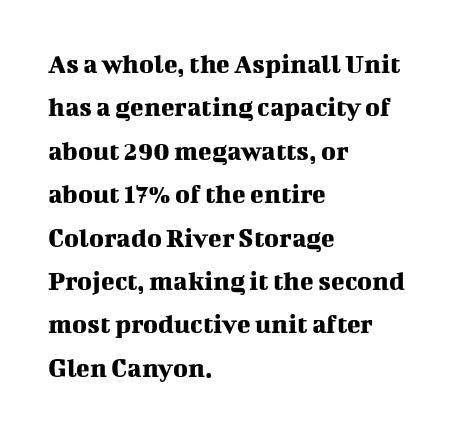
To sum up the face: it has serifs. Is the block centered? No — it sits flush against the left margin. The passage shown is not underscored anywhere. No italicization has been applied; the sample stays upright. Evenly set lines give the paragraph a standard silhouette.
